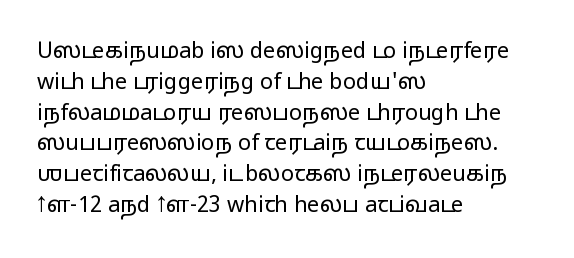
{"italic": "no", "bold": "no", "underline": "no", "align": "left", "line_spacing": "normal", "line_spacing_ratio": 1.4, "letter_spacing": "normal", "letter_spacing_em": 0.0, "glyph_px": 22}
